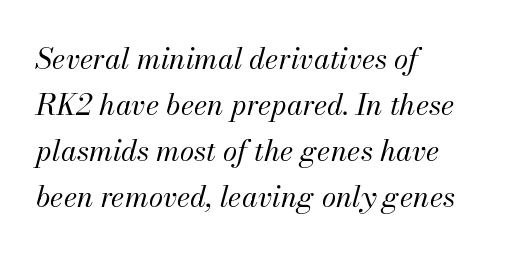
Q: Is the text bold? A: No.
Q: Is the text italic (slanted)? A: Yes, it leans right by about 13 degrees.
Q: Is the text underlined? A: No.
Q: How is the paragraph aligned? A: Left-aligned.
Q: Is the spacing between letters normal or unusually wide? A: Normal.
Q: Is the spacing between lines tight, normal or loose? A: Normal.
Q: Width (condensed, normal, or wide)? A: Normal.
Q: Stroke contrast? A: Medium.
Q: x-height? A: Small.
Q: Monospaced? A: No.
